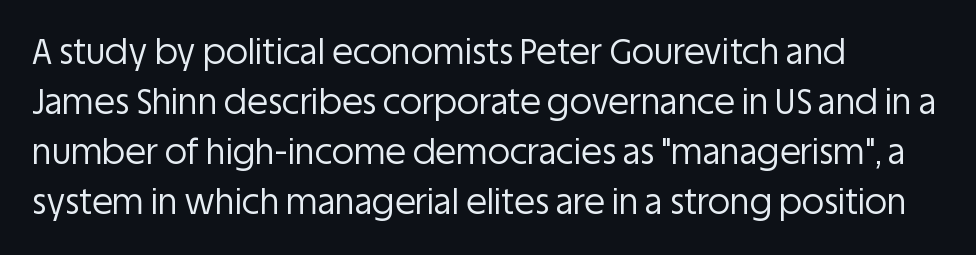
{"serif": "no", "italic": "no", "bold": "no", "weight": "regular", "width": "normal", "stroke_contrast": "low", "x_height": "large", "monospaced": "no", "underline": "no", "align": "left", "line_spacing": "normal", "line_spacing_ratio": 1.47, "letter_spacing": "normal", "letter_spacing_em": 0.0, "glyph_px": 34}
